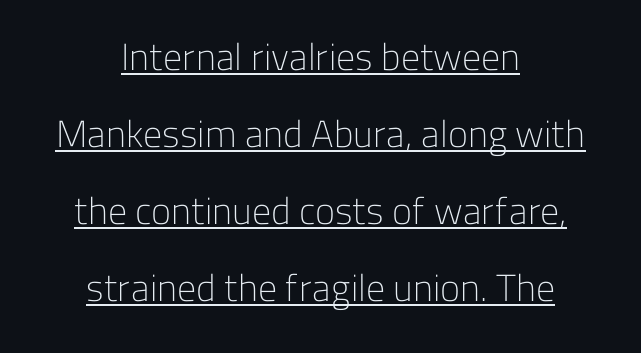
The image shows 38 px light sans-serif type, upright; set centered, loose line spacing (2.03x), normal letter spacing, underlined; low stroke contrast and a medium x-height.
